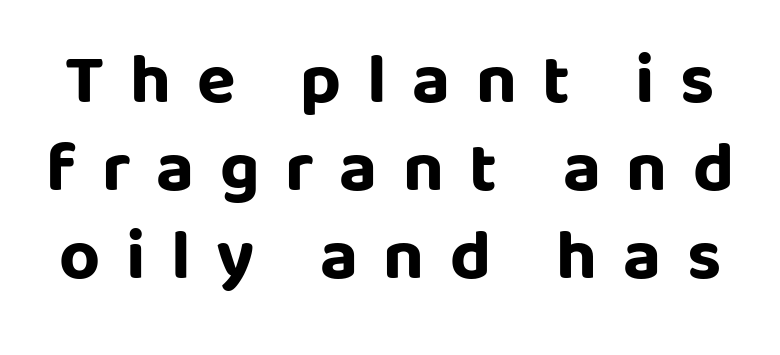
{"serif": "no", "italic": "no", "bold": "yes", "weight": "bold", "width": "normal", "stroke_contrast": "low", "x_height": "large", "monospaced": "no", "underline": "no", "line_spacing_ratio": 1.24, "letter_spacing": "wide", "letter_spacing_em": 0.36, "glyph_px": 71}
